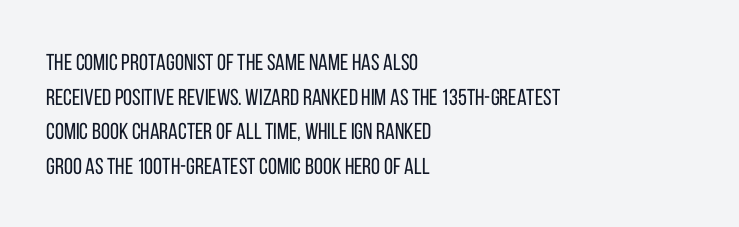
Vertical strokes here are truly vertical. Is the block centered? No — it sits flush against the left margin. Standard letterfit; no display-style spreading of the glyphs. This is not heavy type; no bold has been used.
